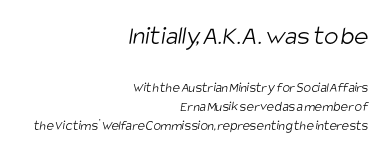
Q: Is the text bold? A: No.
Q: Is the text underlined? A: No.
Q: How is the paragraph aligned? A: Right-aligned.
Q: Is the spacing between letters normal or unusually wide? A: Normal.
Q: Is the spacing between lines tight, normal or loose? A: Normal.
Q: Which block of text is set in a larger size, the first (top) or the second (bottom)? A: The first (top) one.
